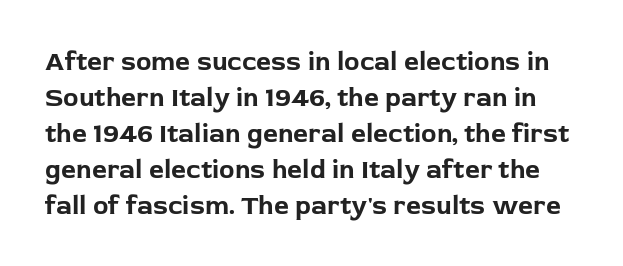
{"italic": "no", "bold": "yes", "underline": "no", "line_spacing": "normal", "line_spacing_ratio": 1.38, "letter_spacing": "normal", "letter_spacing_em": 0.0, "glyph_px": 26}
